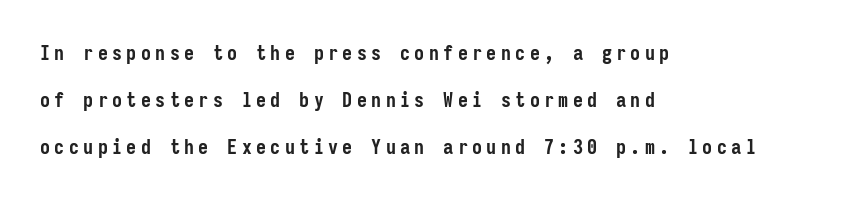
The image shows 20 px bold type, upright; set left-aligned, loose line spacing (2.36x), unusually wide letter spacing (+0.22 em), not underlined.
